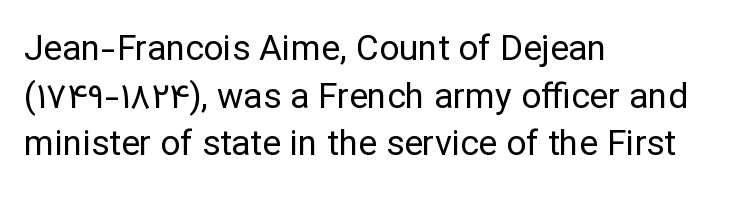
{"serif": "no", "italic": "no", "bold": "no", "weight": "regular", "width": "normal", "stroke_contrast": "low", "x_height": "medium", "monospaced": "no", "underline": "no", "align": "left", "line_spacing": "normal", "line_spacing_ratio": 1.36, "letter_spacing": "normal", "letter_spacing_em": 0.0, "glyph_px": 35}
